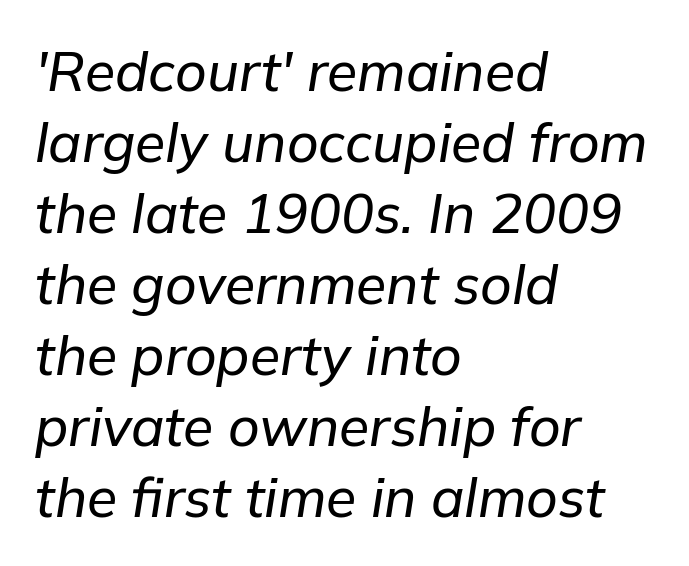
What stands out about the letter spacing? Nothing — it is the standard amount. Compared with ordinary roman type, these characters are visibly tilted. Compared with typical paragraphs, the rows here are spaced about the same. The paragraph shown leans on its left margin. Proportional: the letters do not fall into vertical columns. Clear beneath every line of the passage.
